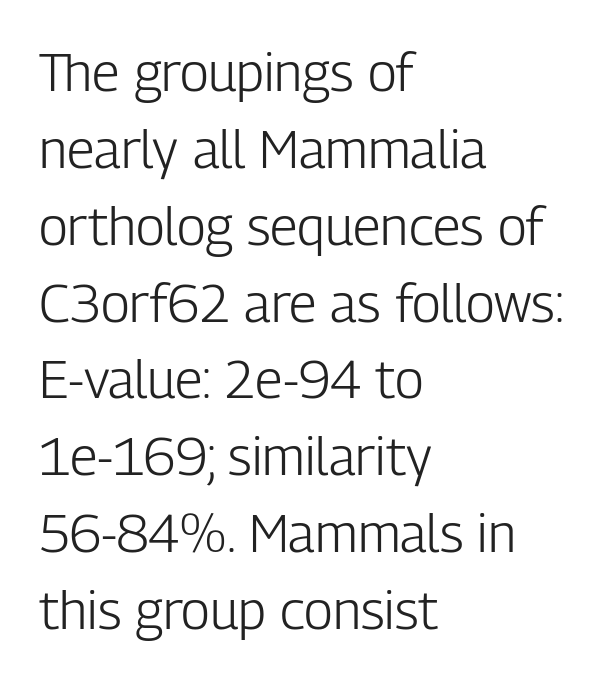
The image shows 53 px light, condensed sans-serif type, upright; set left-aligned, normal line spacing (1.45x), normal letter spacing, not underlined; low stroke contrast and a medium x-height.
